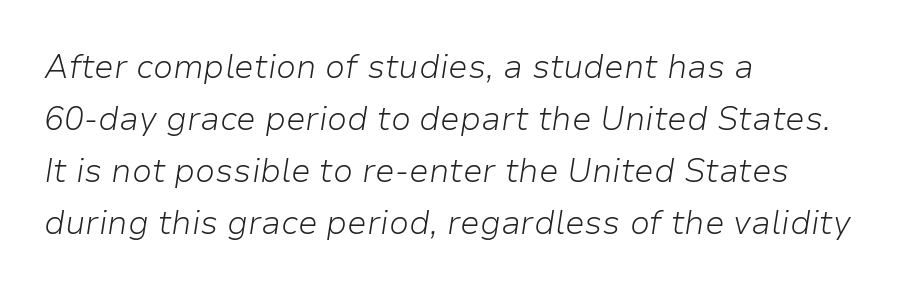
{"italic": "yes", "lean": "right", "slant_degrees": 9, "bold": "no", "weight": "light", "width": "normal", "stroke_contrast": "low", "x_height": "medium", "monospaced": "no", "underline": "no", "align": "left", "line_spacing": "normal", "line_spacing_ratio": 1.58, "letter_spacing": "normal", "letter_spacing_em": 0.0, "glyph_px": 33}
